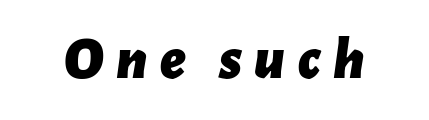
Q: Is the text bold? A: Yes.
Q: Is the text italic (slanted)? A: Yes, it leans right by about 7 degrees.
Q: Is the text underlined? A: No.
Q: Is the spacing between letters normal or unusually wide? A: Unusually wide.
Q: Width (condensed, normal, or wide)? A: Normal.
Q: Stroke contrast? A: Low.
Q: x-height? A: Medium.
Q: Monospaced? A: No.
